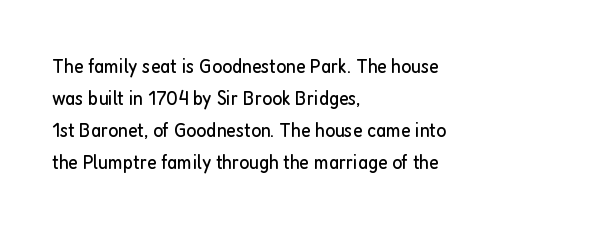
Vertical strokes here are truly vertical. The paragraph has a hard left edge and a soft right edge. The rendering uses a moderate line-height, typical for paragraphs. The cut favours lightness, reaching ordinary text weight at its darkest.
